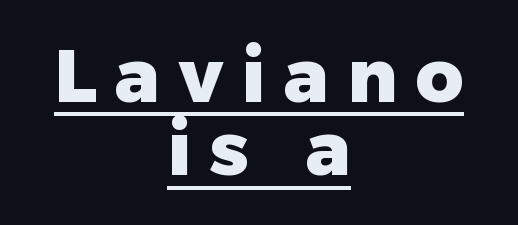
The text block is weighted toward neither margin, spreading evenly from the middle. This is the regular roman posture of the typeface. Leading is clearly below the norm, producing a dense column. The rendering uses the underline text-decoration. Short note: letters widely spaced. In terms of letterform style, serifs are entirely absent.
